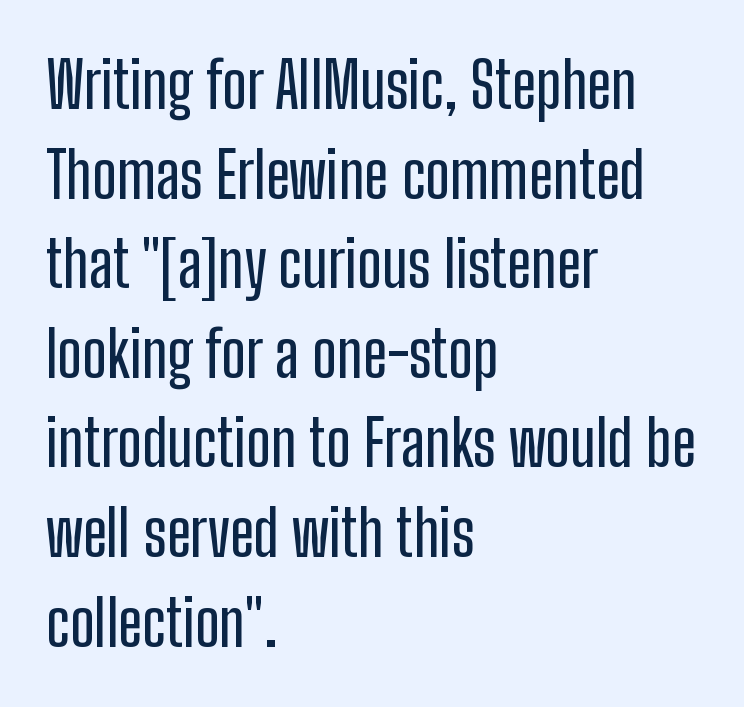
{"serif": "no", "italic": "no", "width": "condensed", "stroke_contrast": "low", "x_height": "medium", "monospaced": "no", "underline": "no", "align": "left", "line_spacing": "normal", "line_spacing_ratio": 1.4, "letter_spacing": "normal", "letter_spacing_em": 0.0, "glyph_px": 64}
